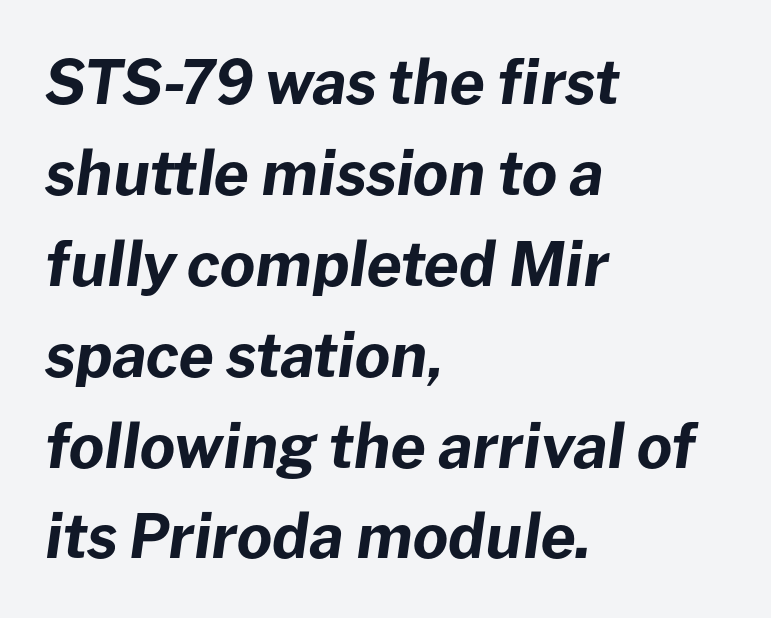
The image shows 61 px bold type, italic (leaning right); set left-aligned, normal line spacing (1.49x), normal letter spacing, not underlined; low stroke contrast and a medium x-height.
